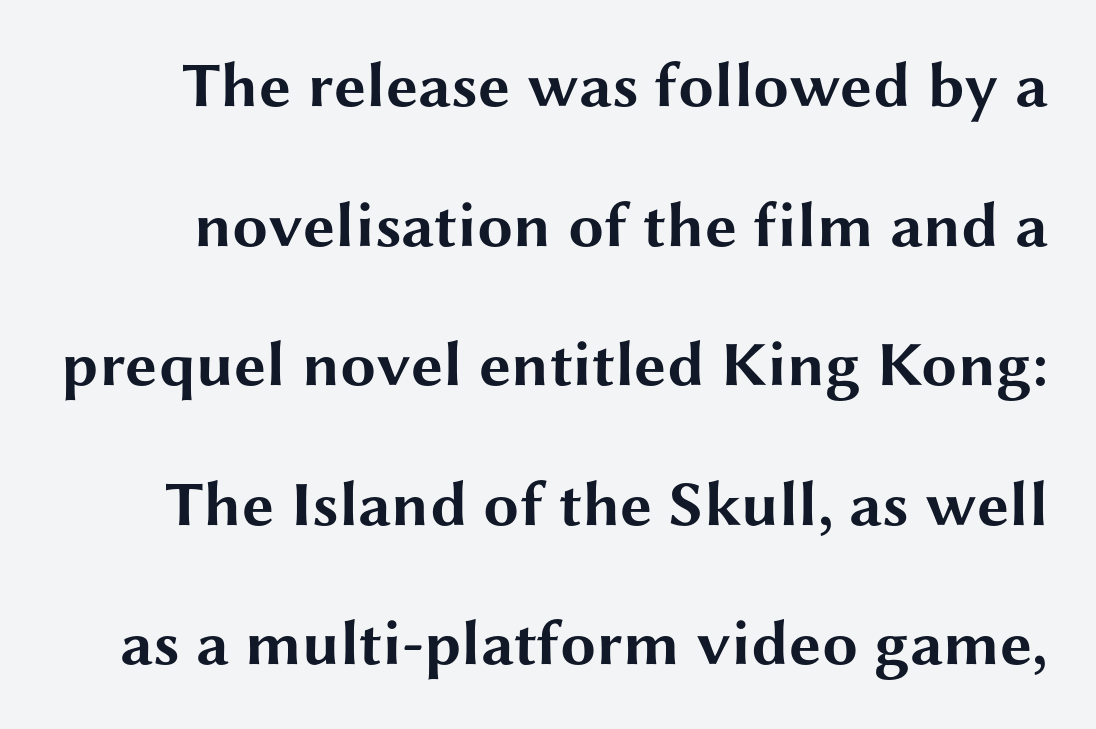
{"serif": "no", "italic": "no", "bold": "yes", "weight": "bold", "width": "wide", "stroke_contrast": "medium", "x_height": "medium", "monospaced": "no", "underline": "no", "line_spacing": "loose", "line_spacing_ratio": 2.18, "letter_spacing": "normal", "letter_spacing_em": 0.0, "glyph_px": 64}
